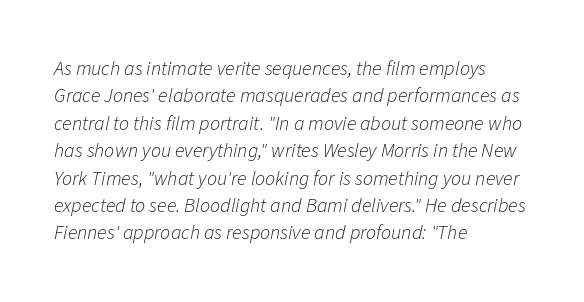
In terms of posture, this sample is oblique. The cut favours lightness, reaching ordinary text weight at its darkest. Whoever set this chose a conventional vertical rhythm. A student would call this left alignment; a typographer would say flush left, rag right. How are the letters spaced? Ordinarily, with no added tracking.
